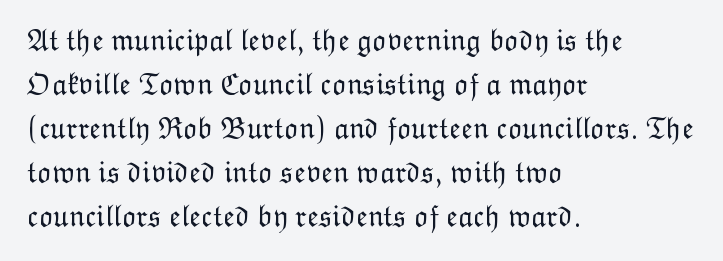
The image shows 30 px light type, upright; set left-aligned, normal line spacing (1.47x), normal letter spacing, not underlined; low stroke contrast and a medium x-height.
